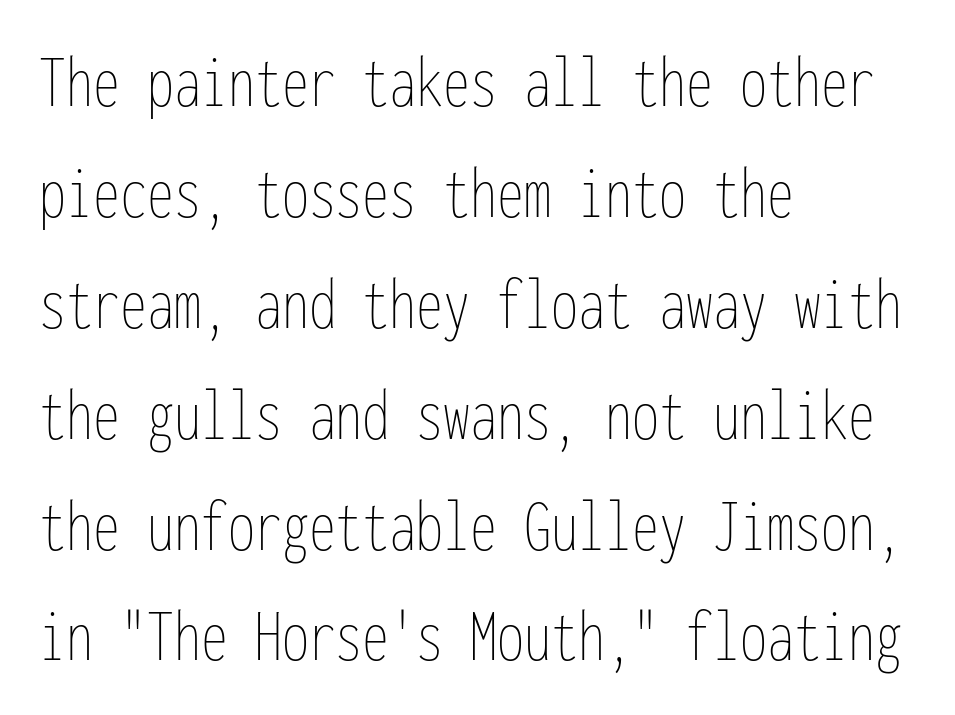
Heaviness? Minimal to ordinary, like unemphasized prose. This rendering leaves character spacing at its baseline value. Monospaced: the letters line up in strict vertical columns. The rag falls on the right side of this text block. The glyphs are unaccompanied by any horizontal stroke below them. When letters stand straight like this, we call the style roman or upright.
